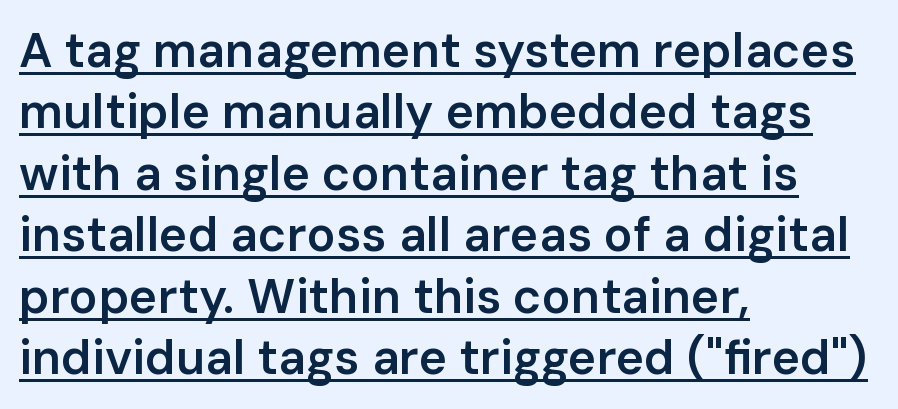
The image shows 48 px semibold sans-serif type, upright; set left-aligned, normal line spacing (1.28x), normal letter spacing, underlined; low stroke contrast and a medium x-height.
